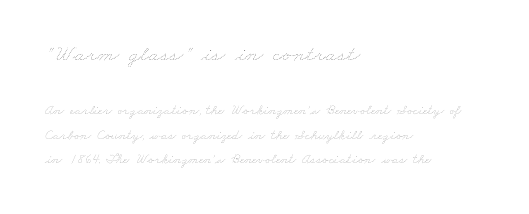
Caption: upper text group enlarged, lower text group reduced. The strokes are not fattened; the text isn't bold. Line starts are locked; line ends wander. A typesetter would call this zero additional tracking. The strip under each line holds only bare page.
